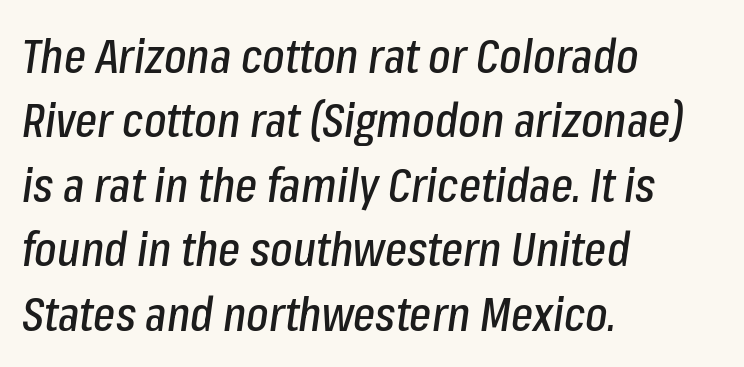
The space directly below the letters is spotless. Students, observe: this is what conventionally led text looks like. Leftover space on each line is placed entirely after the last word. Yep, that's italic — everything's leaning.
